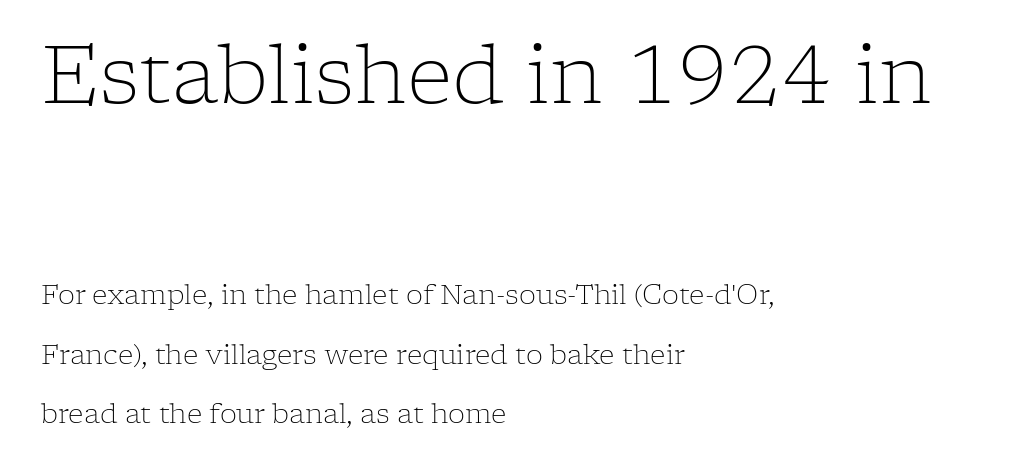
Q: Is the text bold? A: No.
Q: Is the text italic (slanted)? A: No, it is upright.
Q: Is the typeface a serif or a sans-serif typeface? A: Serif.
Q: Is the text underlined? A: No.
Q: How is the paragraph aligned? A: Left-aligned.
Q: Is the spacing between letters normal or unusually wide? A: Normal.
Q: Is the spacing between lines tight, normal or loose? A: Loose.
Q: Which block of text is set in a larger size, the first (top) or the second (bottom)? A: The first (top) one.
Q: Width (condensed, normal, or wide)? A: Normal.
Q: Stroke contrast? A: Low.
Q: x-height? A: Medium.
Q: Monospaced? A: No.
